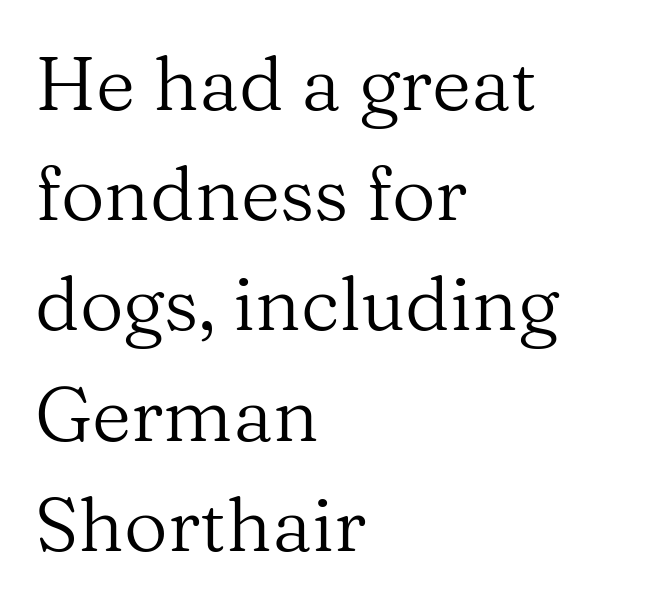
The image shows 76 px regular-weight serif type, upright; set left-aligned, normal line spacing (1.45x), normal letter spacing, not underlined; medium stroke contrast and a medium x-height.
